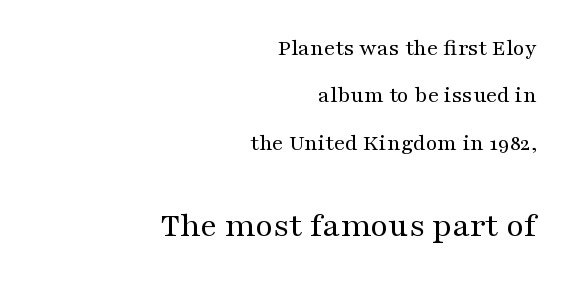
The image shows 36 px regular-weight, wide serif type, upright; set right-aligned, loose line spacing (1.97x), normal letter spacing, not underlined; the second (bottom) block is 1.5x larger; medium stroke contrast and a medium x-height.
